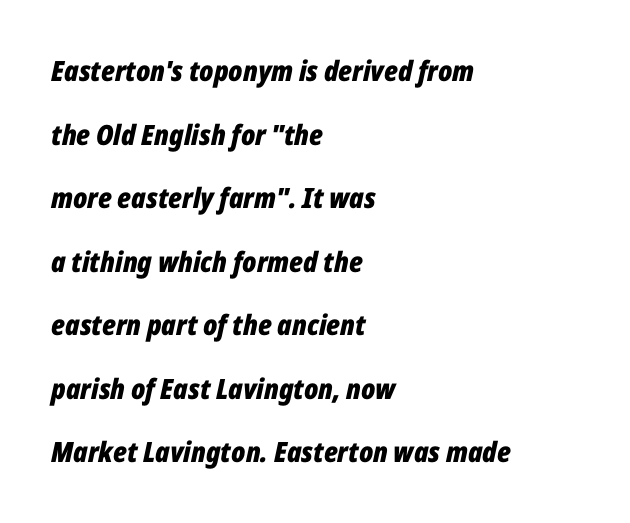
{"italic": "yes", "lean": "right", "slant_degrees": 12, "bold": "yes", "weight": "bold", "width": "condensed", "stroke_contrast": "low", "x_height": "medium", "monospaced": "no", "underline": "no", "align": "left", "line_spacing": "loose", "line_spacing_ratio": 2.27, "letter_spacing": "normal", "letter_spacing_em": 0.0, "glyph_px": 28}
